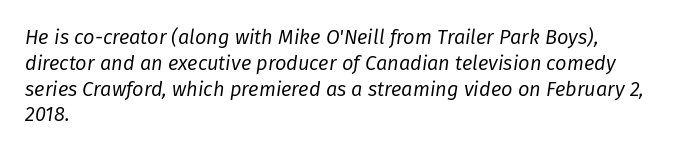
{"italic": "yes", "lean": "right", "slant_degrees": 8, "bold": "no", "underline": "no", "align": "left", "line_spacing": "normal", "line_spacing_ratio": 1.29, "letter_spacing": "normal", "letter_spacing_em": 0.0, "glyph_px": 20}
